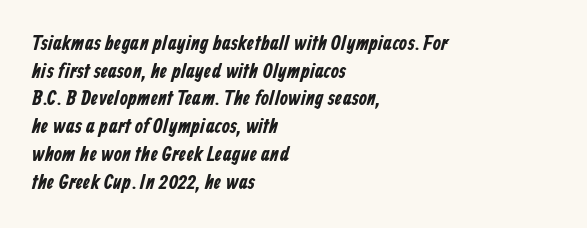
{"underline": "no", "align": "left", "line_spacing": "normal", "line_spacing_ratio": 1.32, "letter_spacing": "normal", "letter_spacing_em": 0.0, "glyph_px": 21}
